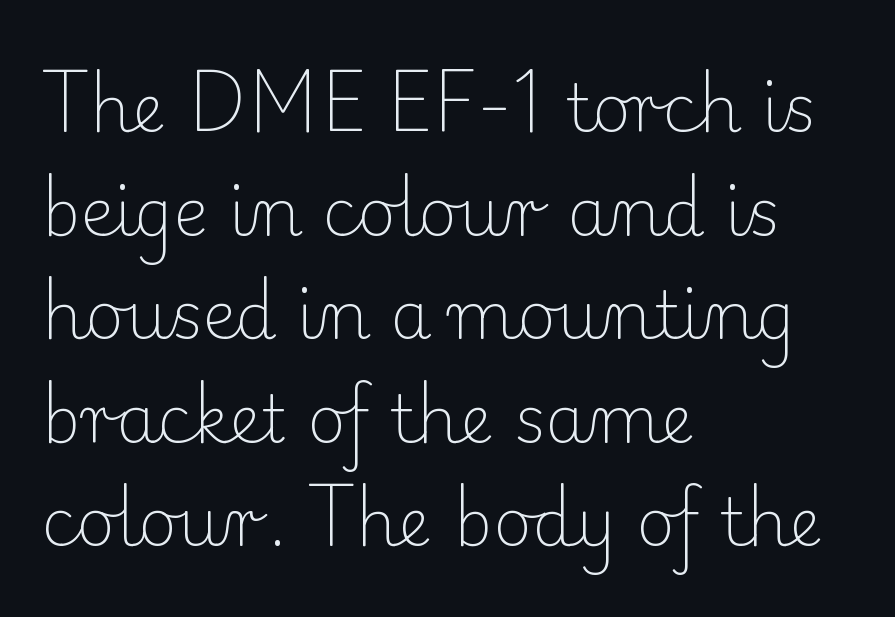
{"serif": "yes", "italic": "no", "bold": "no", "weight": "light", "width": "normal", "stroke_contrast": "low", "x_height": "small", "monospaced": "no", "underline": "no", "align": "left", "line_spacing": "normal", "line_spacing_ratio": 1.57, "letter_spacing": "normal", "letter_spacing_em": 0.0, "glyph_px": 66}
